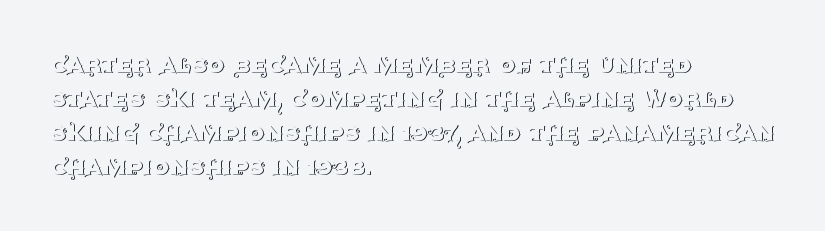
Q: Is the text bold? A: No.
Q: Is the text italic (slanted)? A: No, it is upright.
Q: Is the typeface a serif or a sans-serif typeface? A: Serif.
Q: Is the text underlined? A: No.
Q: How is the paragraph aligned? A: Left-aligned.
Q: Is the spacing between letters normal or unusually wide? A: Normal.
Q: Width (condensed, normal, or wide)? A: Normal.
Q: Stroke contrast? A: Medium.
Q: x-height? A: Large.
Q: Monospaced? A: No.
